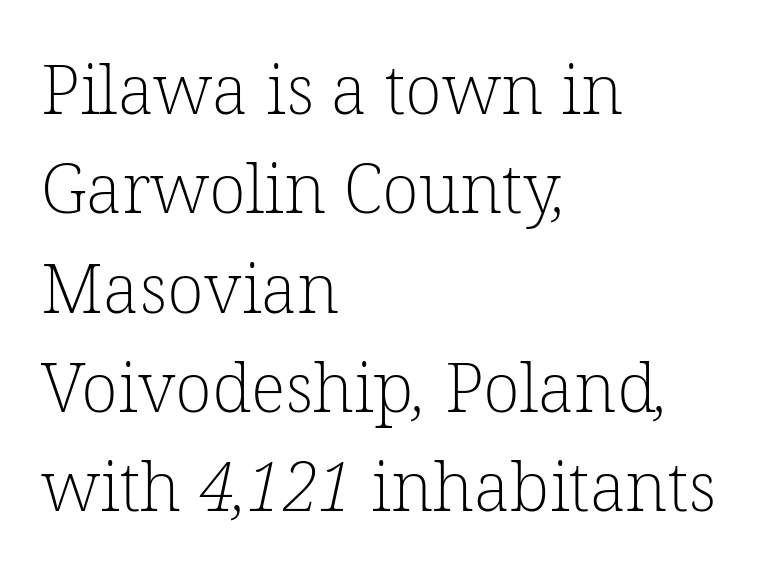
Decoration check: the copy has no underline. The line-height multiplier appears to be the usual default. Each stroke keeps to a modest, everyday thickness or less. A typesetter would call this proportional, since set widths differ per character. Reading down the block, your eye returns to a fixed left position each line.
